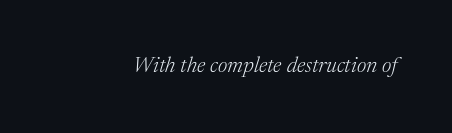
Q: Is the text bold? A: No.
Q: Is the text italic (slanted)? A: Yes, it leans right by about 17 degrees.
Q: Is the text underlined? A: No.
Q: Is the spacing between letters normal or unusually wide? A: Normal.
